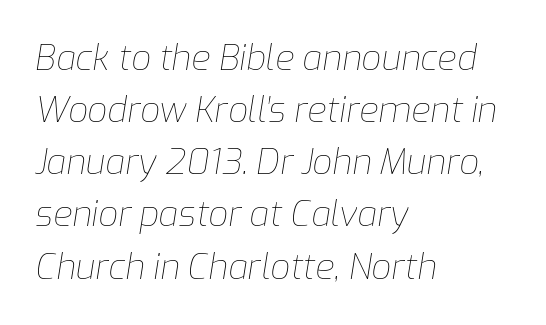
The image shows 35 px thin type, italic (leaning right); set left-aligned, normal line spacing (1.49x), normal letter spacing, not underlined; low stroke contrast and a medium x-height.
